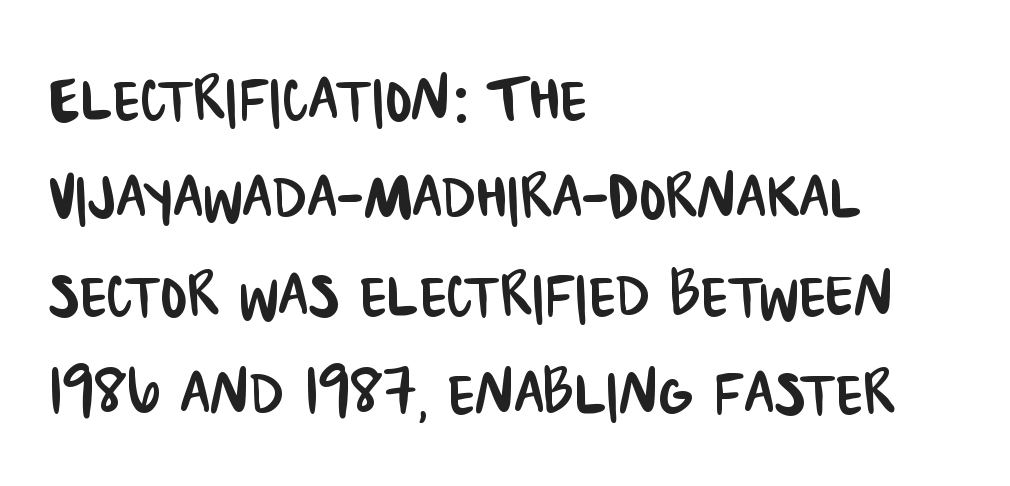
Q: Is the typeface a serif or a sans-serif typeface? A: Sans-serif.
Q: Is the text underlined? A: No.
Q: How is the paragraph aligned? A: Left-aligned.
Q: Is the spacing between letters normal or unusually wide? A: Normal.
Q: Width (condensed, normal, or wide)? A: Condensed.
Q: Stroke contrast? A: Low.
Q: x-height? A: Large.
Q: Monospaced? A: No.
